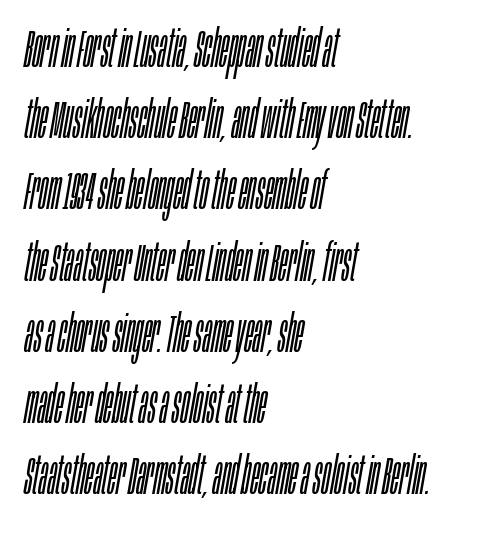
The image shows 52 px light, condensed type, italic (leaning right); set left-aligned, normal line spacing (1.37x), normal letter spacing, not underlined; low stroke contrast and a large x-height.
